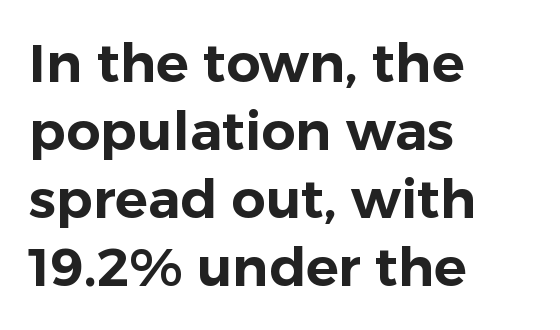
{"serif": "no", "italic": "no", "width": "normal", "stroke_contrast": "low", "x_height": "medium", "monospaced": "no", "underline": "no", "align": "left", "line_spacing": "normal", "line_spacing_ratio": 1.26, "letter_spacing": "normal", "letter_spacing_em": 0.0, "glyph_px": 54}
